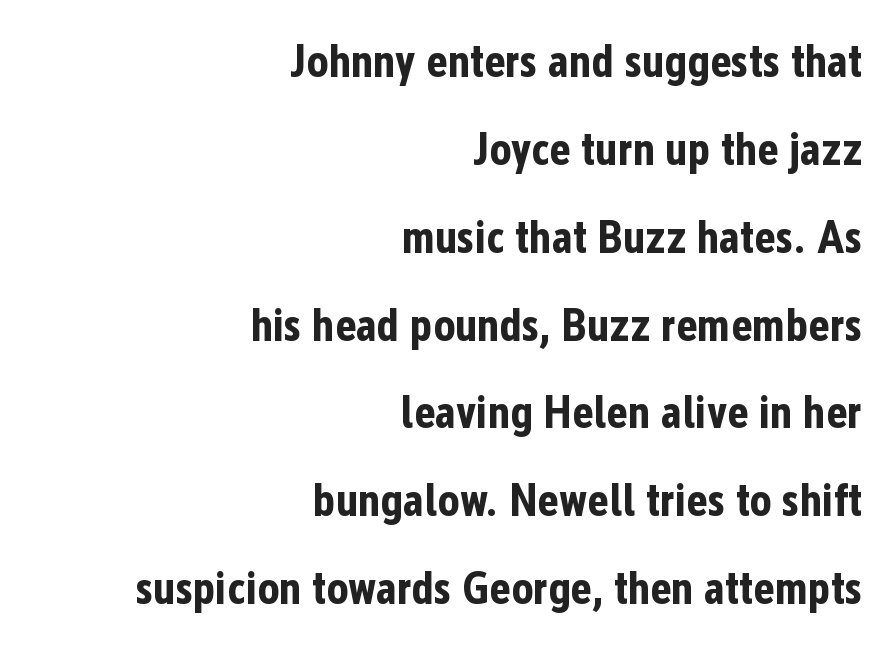
Q: Is the text bold? A: Yes.
Q: Is the text italic (slanted)? A: No, it is upright.
Q: Is the typeface a serif or a sans-serif typeface? A: Sans-serif.
Q: Is the text underlined? A: No.
Q: How is the paragraph aligned? A: Right-aligned.
Q: Is the spacing between letters normal or unusually wide? A: Normal.
Q: Is the spacing between lines tight, normal or loose? A: Loose.
Q: Width (condensed, normal, or wide)? A: Condensed.
Q: Stroke contrast? A: Low.
Q: x-height? A: Medium.
Q: Monospaced? A: No.
